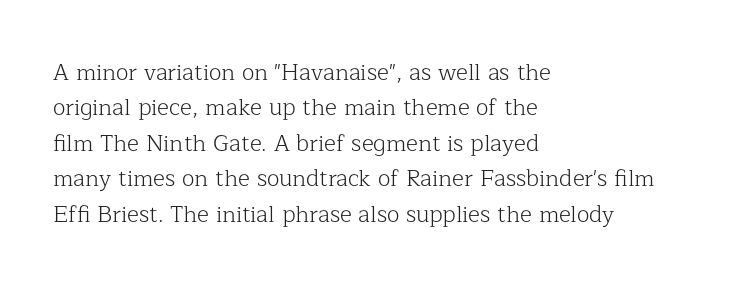
The face looks like a standard text weight, possibly lighter. Vertical strokes here are truly vertical. These lines keep a tight, regular rhythm from letter to letter. Leading matches the norm, producing a regular column. Left-aligned paragraph, ragged on the right. The space directly below the letters is spotless.
